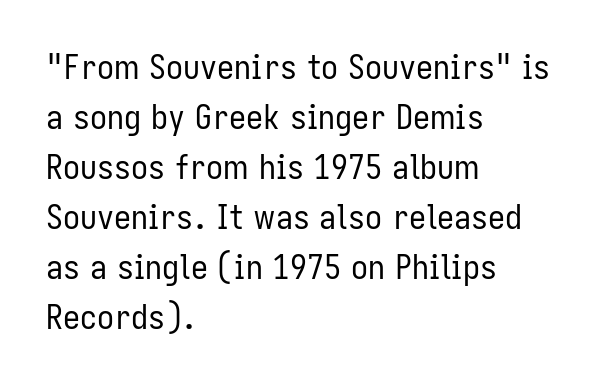
Q: Is the text bold? A: No.
Q: Is the text italic (slanted)? A: No, it is upright.
Q: Is the typeface a serif or a sans-serif typeface? A: Sans-serif.
Q: Is the text underlined? A: No.
Q: How is the paragraph aligned? A: Left-aligned.
Q: Is the spacing between letters normal or unusually wide? A: Normal.
Q: Is the spacing between lines tight, normal or loose? A: Normal.
Q: Width (condensed, normal, or wide)? A: Condensed.
Q: Stroke contrast? A: Low.
Q: x-height? A: Medium.
Q: Monospaced? A: No.
